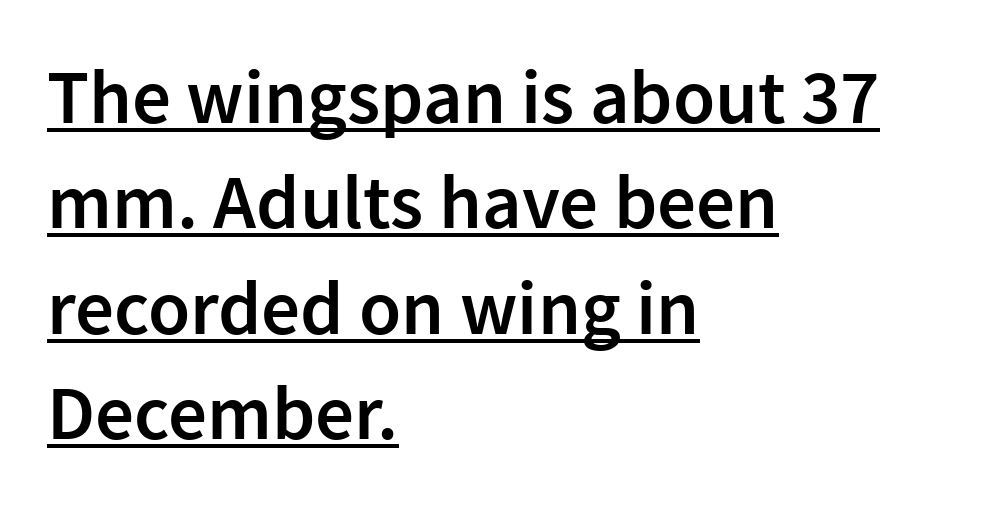
Q: Is the text bold? A: Semi-bold.
Q: Is the text italic (slanted)? A: No, it is upright.
Q: Is the typeface a serif or a sans-serif typeface? A: Sans-serif.
Q: Is the text underlined? A: Yes.
Q: How is the paragraph aligned? A: Left-aligned.
Q: Is the spacing between letters normal or unusually wide? A: Normal.
Q: Is the spacing between lines tight, normal or loose? A: Normal.
Q: Width (condensed, normal, or wide)? A: Normal.
Q: x-height? A: Medium.
Q: Monospaced? A: No.
